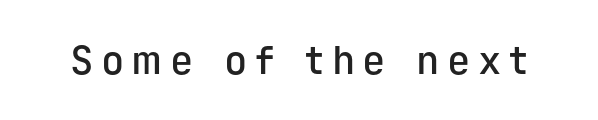
Q: Is the text bold? A: Semi-bold.
Q: Is the text italic (slanted)? A: No, it is upright.
Q: Is the typeface a serif or a sans-serif typeface? A: Sans-serif.
Q: Is the text underlined? A: No.
Q: Width (condensed, normal, or wide)? A: Normal.
Q: Stroke contrast? A: Low.
Q: x-height? A: Medium.
Q: Monospaced? A: Yes.
